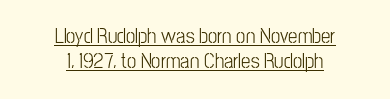
Q: Is the text bold? A: No.
Q: Is the text italic (slanted)? A: No, it is upright.
Q: Is the text underlined? A: Yes.
Q: How is the paragraph aligned? A: Centered.
Q: Is the spacing between letters normal or unusually wide? A: Normal.
